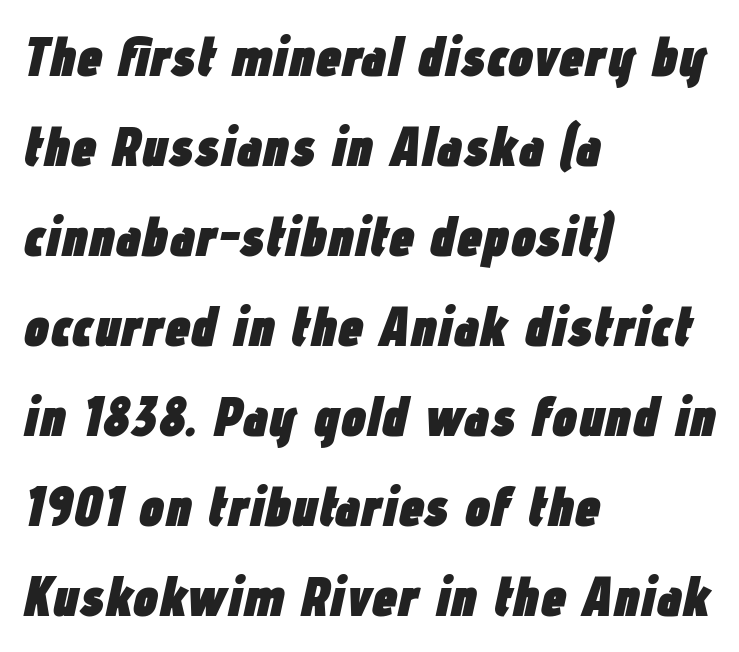
The image shows 57 px heavy, condensed type, italic (leaning right); set left-aligned, normal line spacing (1.58x), normal letter spacing, not underlined; low stroke contrast and a medium x-height.
